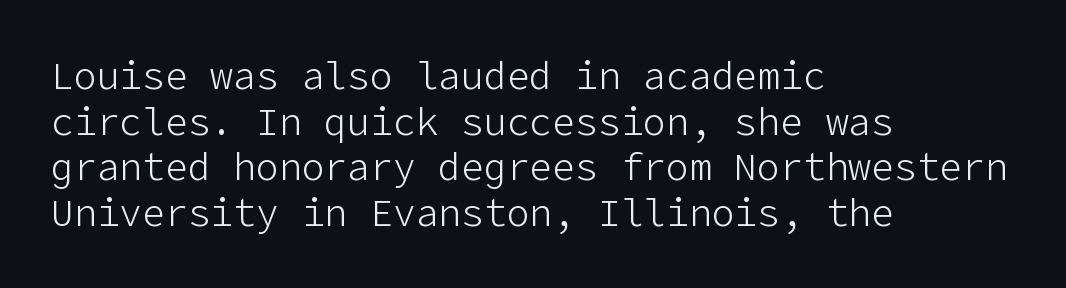
{"serif": "no", "italic": "no", "bold": "no", "weight": "light", "width": "normal", "stroke_contrast": "low", "x_height": "medium", "underline": "no", "align": "left", "line_spacing_ratio": 1.2, "letter_spacing": "normal", "letter_spacing_em": 0.0, "glyph_px": 38}
